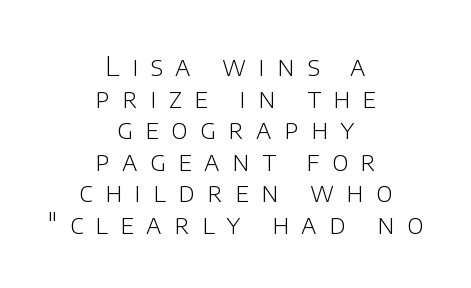
The image shows 27 px text type, upright; set centered, line spacing 1.17x, unusually wide letter spacing (+0.46 em), not underlined.
